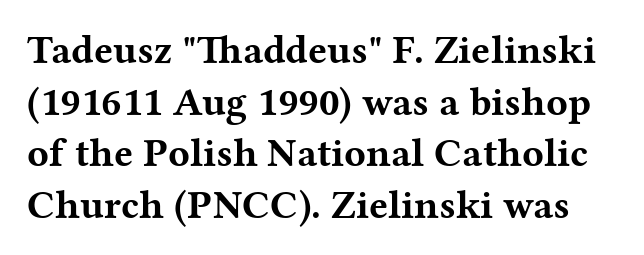
The passage shown is typeset with a serif family. Clear beneath every line of the passage. The gaps between neighbouring characters are ordinary and unremarkable. The specimen reads as upright at a glance. Line spacing here is normal.
